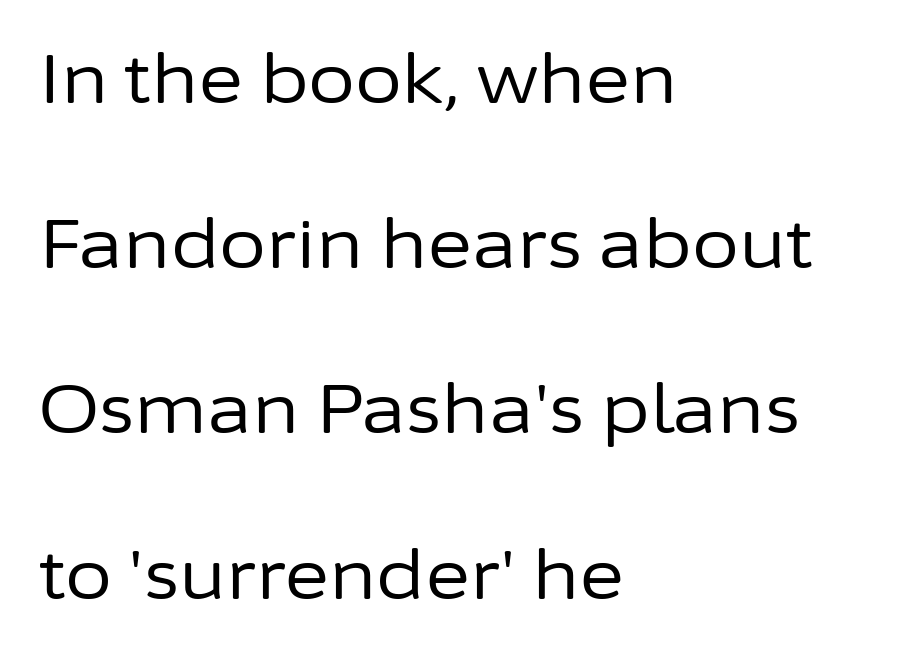
Spacing verdict: proportional, widths tailored to each character. Unlike a traditional serif, this face leaves its strokes unadorned. The type is set solid horizontally, with unmodified tracking. Each row of text sits above clean, open space. The letterforms sit at book weight or below. These lines stand farther apart than default settings would place them.
